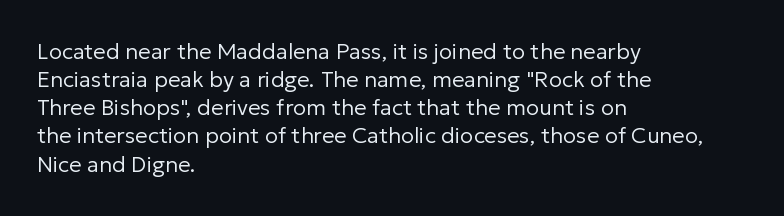
Normally led — the rows are evenly, conventionally spaced. Underlining? Definitely not there. The axis of the letterforms is exactly vertical. The passage is arranged the way most books set body copy — flush left. Default kerning and tracking; the words read as compact shapes.
